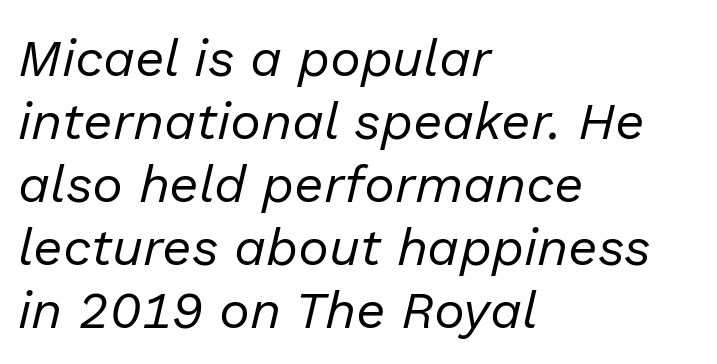
{"italic": "yes", "lean": "right", "slant_degrees": 13, "bold": "no", "weight": "regular", "width": "normal", "stroke_contrast": "low", "x_height": "medium", "monospaced": "no", "underline": "no", "align": "left", "line_spacing_ratio": 1.21, "letter_spacing": "normal", "letter_spacing_em": 0.0, "glyph_px": 52}
